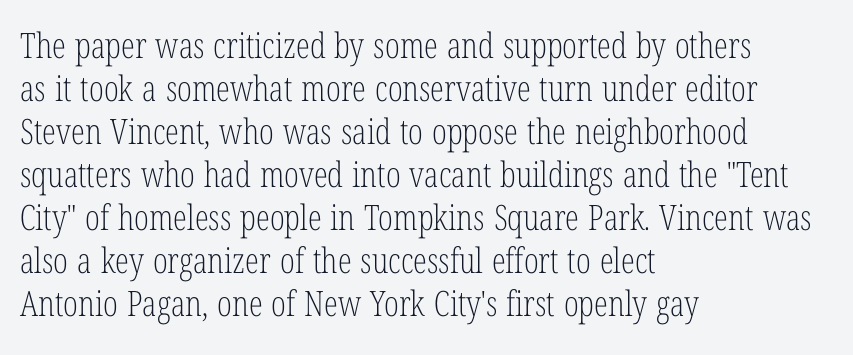
Q: Is the text bold? A: No.
Q: Is the text italic (slanted)? A: No, it is upright.
Q: Is the typeface a serif or a sans-serif typeface? A: Serif.
Q: Is the text underlined? A: No.
Q: How is the paragraph aligned? A: Left-aligned.
Q: Is the spacing between letters normal or unusually wide? A: Normal.
Q: Width (condensed, normal, or wide)? A: Condensed.
Q: Stroke contrast? A: Low.
Q: x-height? A: Medium.
Q: Monospaced? A: No.
